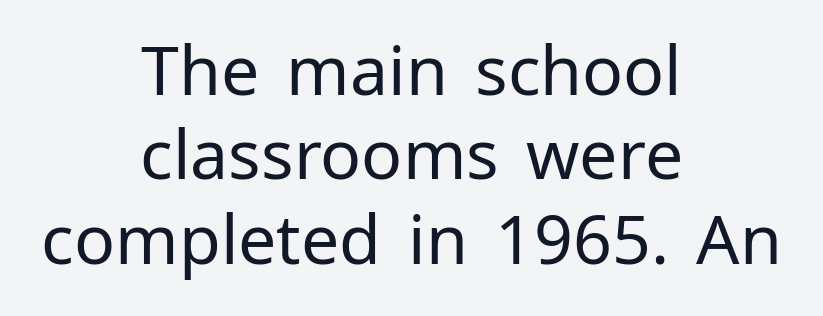
Q: Is the text bold? A: No.
Q: Is the text italic (slanted)? A: No, it is upright.
Q: Is the typeface a serif or a sans-serif typeface? A: Sans-serif.
Q: Is the text underlined? A: No.
Q: How is the paragraph aligned? A: Centered.
Q: Is the spacing between letters normal or unusually wide? A: Normal.
Q: Width (condensed, normal, or wide)? A: Normal.
Q: Stroke contrast? A: Low.
Q: x-height? A: Medium.
Q: Monospaced? A: No.
